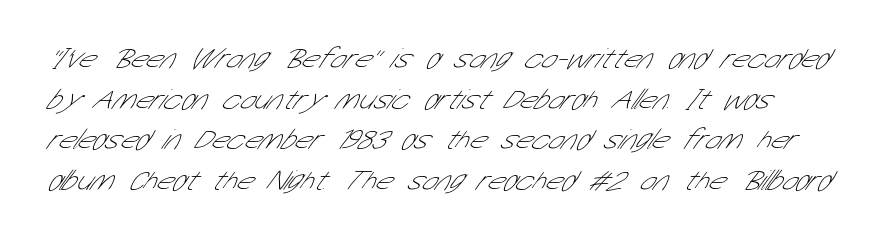
{"serif": "no", "bold": "no", "weight": "thin", "width": "condensed", "stroke_contrast": "low", "x_height": "medium", "monospaced": "no", "underline": "no", "line_spacing": "normal", "line_spacing_ratio": 1.4, "letter_spacing": "normal", "letter_spacing_em": 0.0, "glyph_px": 29}
